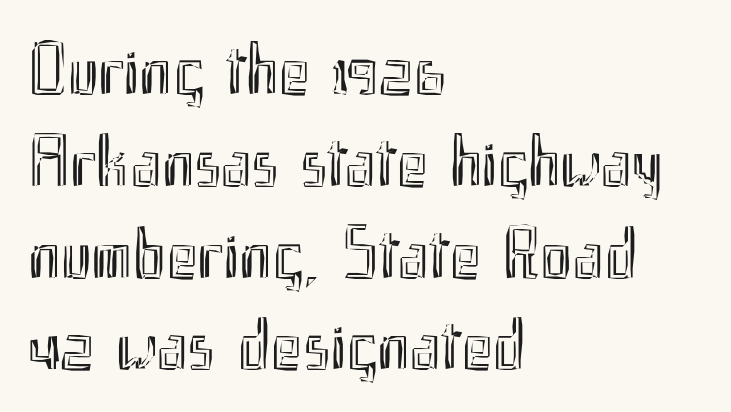
{"italic": "no", "width": "condensed", "x_height": "small", "monospaced": "no", "underline": "no", "align": "left", "line_spacing_ratio": 1.24, "letter_spacing": "normal", "letter_spacing_em": 0.0, "glyph_px": 74}
